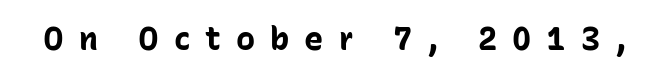
{"serif": "no", "italic": "no", "bold": "yes", "weight": "bold", "width": "normal", "stroke_contrast": "low", "x_height": "medium", "monospaced": "no", "underline": "no", "letter_spacing": "wide", "letter_spacing_em": 0.47, "glyph_px": 32}
